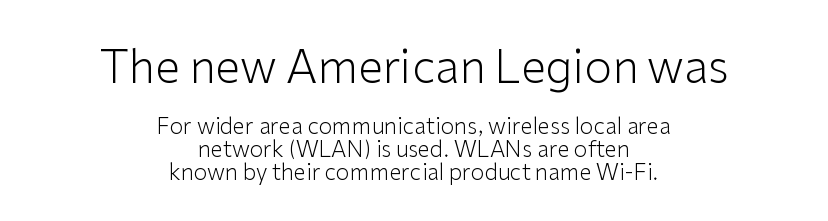
Q: Is the text bold? A: No.
Q: Is the text italic (slanted)? A: No, it is upright.
Q: Is the typeface a serif or a sans-serif typeface? A: Sans-serif.
Q: Is the text underlined? A: No.
Q: How is the paragraph aligned? A: Centered.
Q: Is the spacing between letters normal or unusually wide? A: Normal.
Q: Is the spacing between lines tight, normal or loose? A: Tight.
Q: Which block of text is set in a larger size, the first (top) or the second (bottom)? A: The first (top) one.
Q: Width (condensed, normal, or wide)? A: Normal.
Q: Stroke contrast? A: Low.
Q: x-height? A: Medium.
Q: Monospaced? A: No.
